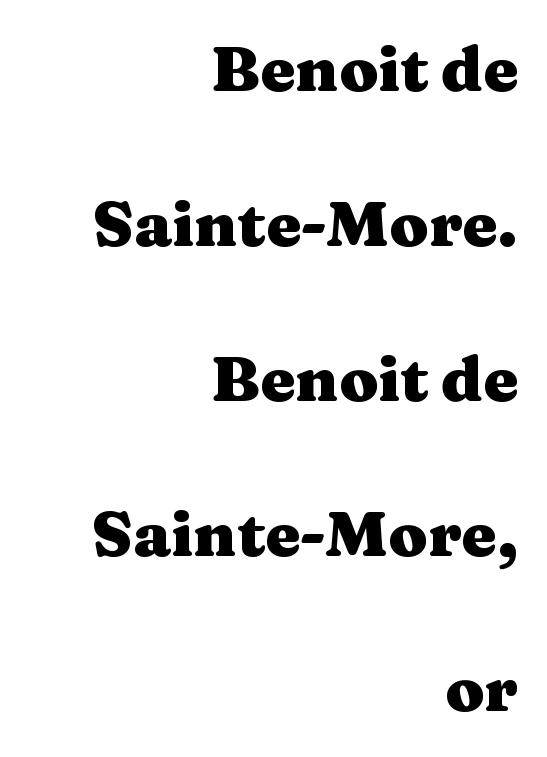
Q: Is the text bold? A: Yes.
Q: Is the text italic (slanted)? A: No, it is upright.
Q: Is the typeface a serif or a sans-serif typeface? A: Serif.
Q: Is the text underlined? A: No.
Q: How is the paragraph aligned? A: Right-aligned.
Q: Is the spacing between letters normal or unusually wide? A: Normal.
Q: Is the spacing between lines tight, normal or loose? A: Loose.
Q: Width (condensed, normal, or wide)? A: Wide.
Q: Stroke contrast? A: Medium.
Q: x-height? A: Medium.
Q: Monospaced? A: No.
